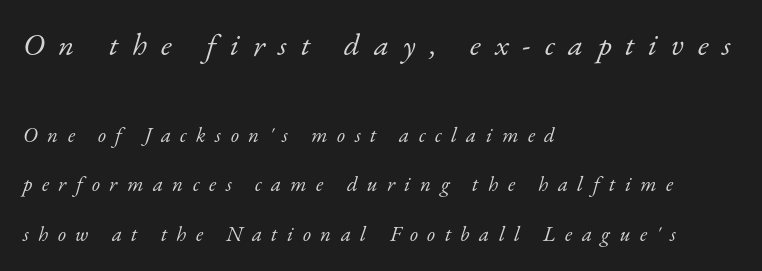
Q: Is the text bold? A: No.
Q: Is the text italic (slanted)? A: Yes, it leans right by about 17 degrees.
Q: Is the typeface a serif or a sans-serif typeface? A: Serif.
Q: Is the text underlined? A: No.
Q: How is the paragraph aligned? A: Left-aligned.
Q: Is the spacing between letters normal or unusually wide? A: Unusually wide.
Q: Is the spacing between lines tight, normal or loose? A: Loose.
Q: Which block of text is set in a larger size, the first (top) or the second (bottom)? A: The first (top) one.
Q: Width (condensed, normal, or wide)? A: Normal.
Q: Stroke contrast? A: Low.
Q: x-height? A: Small.
Q: Monospaced? A: No.
